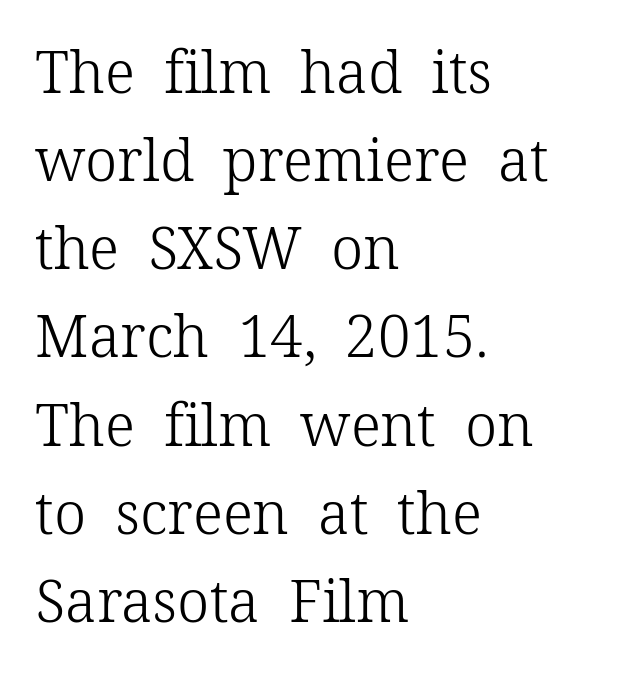
The image shows 58 px light serif type, upright; set left-aligned, normal line spacing (1.52x), normal letter spacing, not underlined; low stroke contrast and a medium x-height.
